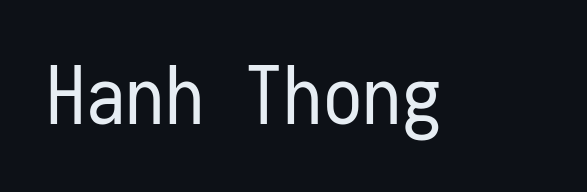
The image shows 79 px regular-weight, condensed sans-serif type, upright, monospaced; set normal letter spacing, not underlined; low stroke contrast and a medium x-height.
